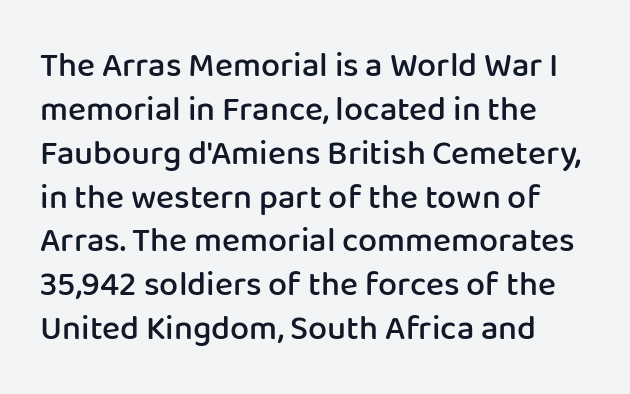
{"serif": "no", "italic": "no", "bold": "semi", "weight": "semibold", "width": "normal", "stroke_contrast": "low", "x_height": "medium", "monospaced": "no", "underline": "no", "line_spacing": "normal", "line_spacing_ratio": 1.29, "letter_spacing": "normal", "letter_spacing_em": 0.0, "glyph_px": 34}
